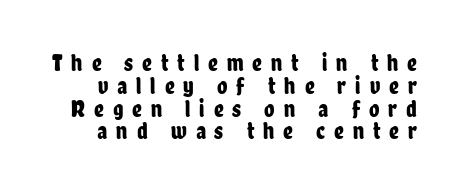
The image shows 24 px text type, upright; set tight line spacing (0.95x), unusually wide letter spacing (+0.37 em), not underlined.
